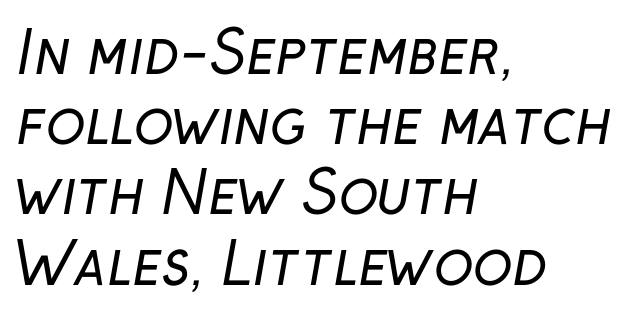
Q: Is the text bold? A: No.
Q: Is the typeface a serif or a sans-serif typeface? A: Sans-serif.
Q: Is the text underlined? A: No.
Q: How is the paragraph aligned? A: Left-aligned.
Q: Is the spacing between letters normal or unusually wide? A: Normal.
Q: Width (condensed, normal, or wide)? A: Normal.
Q: Stroke contrast? A: Low.
Q: x-height? A: Medium.
Q: Monospaced? A: No.
